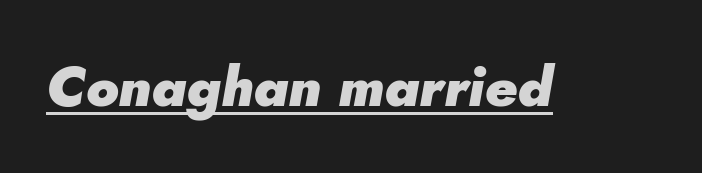
Q: Is the text bold? A: Yes.
Q: Is the text italic (slanted)? A: Yes, it leans right by about 5 degrees.
Q: Is the text underlined? A: Yes.
Q: Is the spacing between letters normal or unusually wide? A: Normal.
Q: Width (condensed, normal, or wide)? A: Normal.
Q: Stroke contrast? A: Low.
Q: x-height? A: Small.
Q: Monospaced? A: No.
